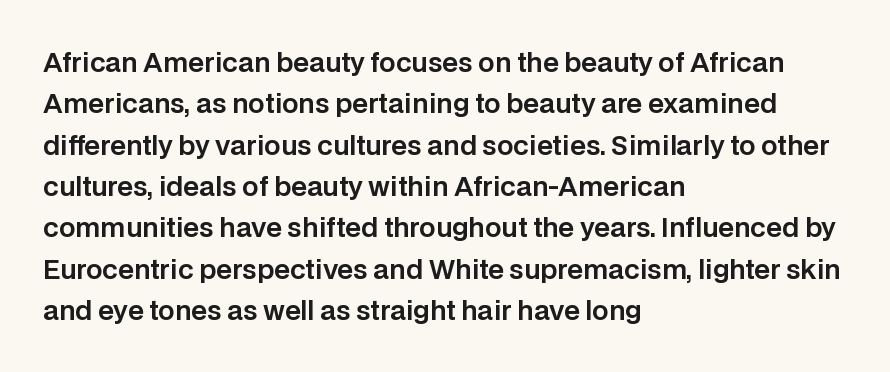
The image shows 26 px text type, upright; set left-aligned, normal line spacing (1.59x), normal letter spacing, not underlined.
